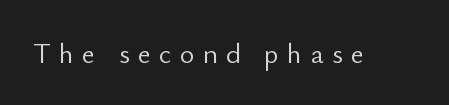
Q: Is the text bold? A: No.
Q: Is the text italic (slanted)? A: No, it is upright.
Q: Is the typeface a serif or a sans-serif typeface? A: Sans-serif.
Q: Is the text underlined? A: No.
Q: Is the spacing between letters normal or unusually wide? A: Unusually wide.
Q: Width (condensed, normal, or wide)? A: Normal.
Q: Stroke contrast? A: Low.
Q: x-height? A: Small.
Q: Monospaced? A: No.
